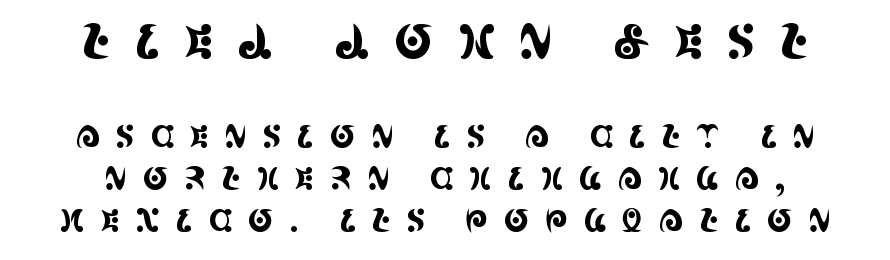
Q: Is the text italic (slanted)? A: No, it is upright.
Q: Is the typeface a serif or a sans-serif typeface? A: Serif.
Q: Is the text underlined? A: No.
Q: Is the spacing between letters normal or unusually wide? A: Unusually wide.
Q: Is the spacing between lines tight, normal or loose? A: Normal.
Q: Which block of text is set in a larger size, the first (top) or the second (bottom)? A: The first (top) one.
Q: Width (condensed, normal, or wide)? A: Condensed.
Q: x-height? A: Large.
Q: Monospaced? A: No.
